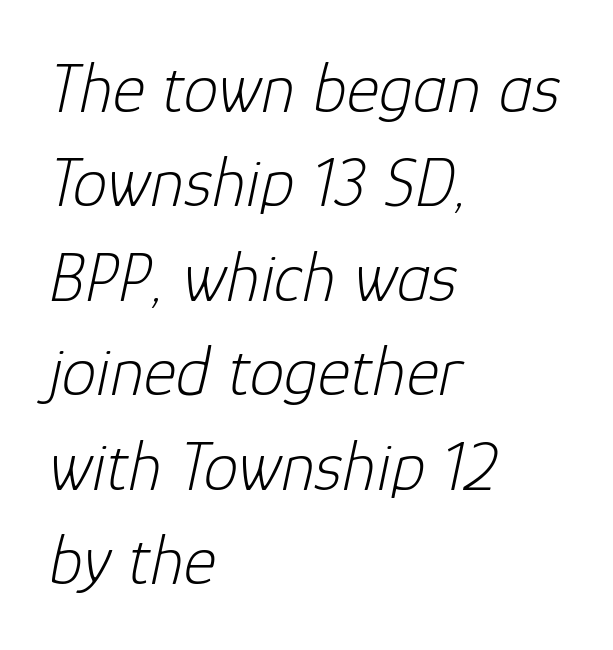
Q: Is the text bold? A: No.
Q: Is the text italic (slanted)? A: Yes, it leans right by about 12 degrees.
Q: Is the text underlined? A: No.
Q: How is the paragraph aligned? A: Left-aligned.
Q: Is the spacing between letters normal or unusually wide? A: Normal.
Q: Is the spacing between lines tight, normal or loose? A: Normal.
Q: Width (condensed, normal, or wide)? A: Normal.
Q: Stroke contrast? A: Low.
Q: x-height? A: Medium.
Q: Monospaced? A: No.
